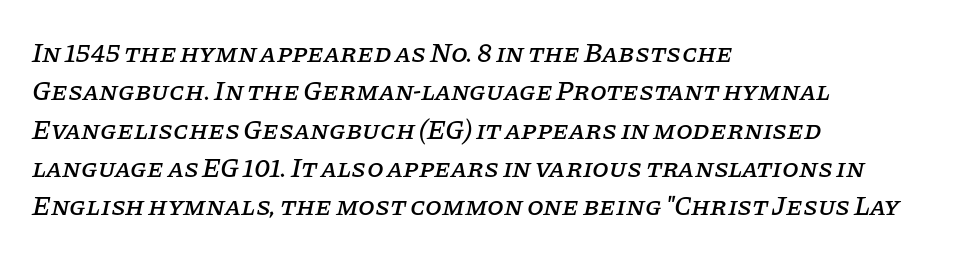
The image shows 27 px text type, italic (leaning right); set left-aligned, normal line spacing (1.42x), normal letter spacing, not underlined.
